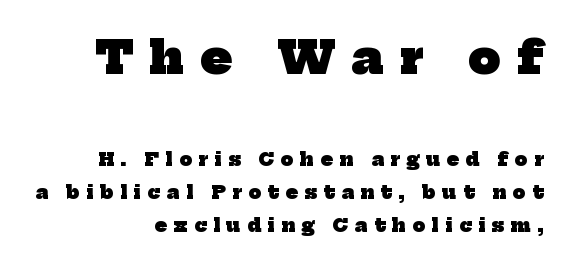
The image shows 45 px heavy serif type; set right-aligned, line spacing 1.84x, unusually wide letter spacing (+0.37 em), not underlined; the first (top) block is 2.5x larger; low stroke contrast and a medium x-height.
